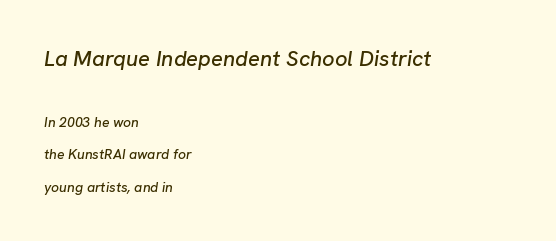
{"italic": "yes", "lean": "right", "slant_degrees": 8, "underline": "no", "align": "left", "line_spacing": "loose", "line_spacing_ratio": 2.32, "letter_spacing": "normal", "letter_spacing_em": 0.0, "larger_block": "first", "size_ratio": 1.57, "glyph_px": 22}
